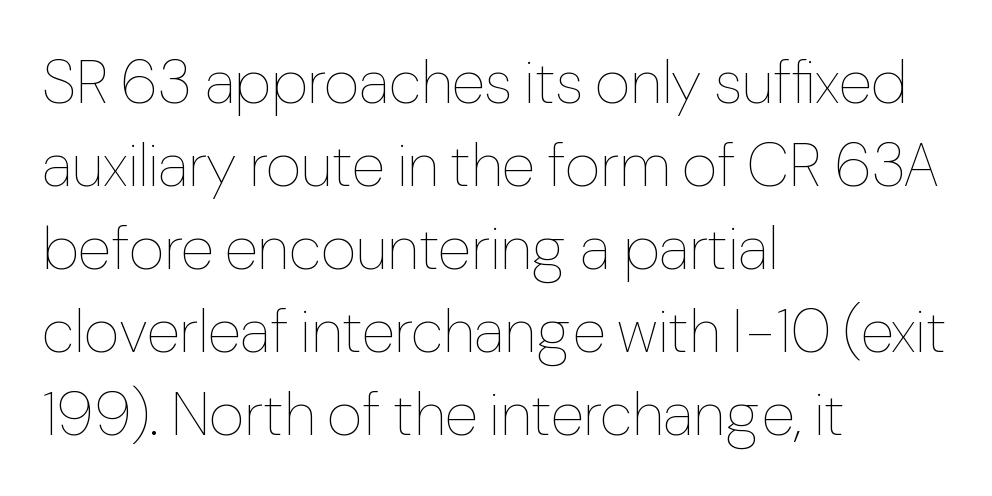
{"italic": "no", "bold": "no", "weight": "thin", "width": "normal", "stroke_contrast": "low", "x_height": "medium", "monospaced": "no", "underline": "no", "align": "left", "line_spacing": "normal", "line_spacing_ratio": 1.36, "letter_spacing": "normal", "letter_spacing_em": 0.0, "glyph_px": 61}
